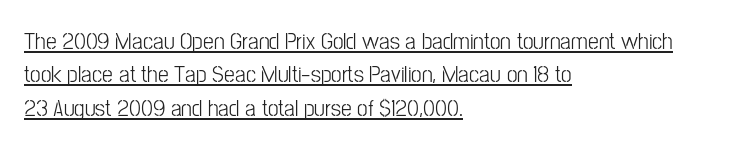
Q: Is the text italic (slanted)? A: No, it is upright.
Q: Is the text underlined? A: Yes.
Q: How is the paragraph aligned? A: Left-aligned.
Q: Is the spacing between letters normal or unusually wide? A: Normal.
Q: Is the spacing between lines tight, normal or loose? A: Normal.
